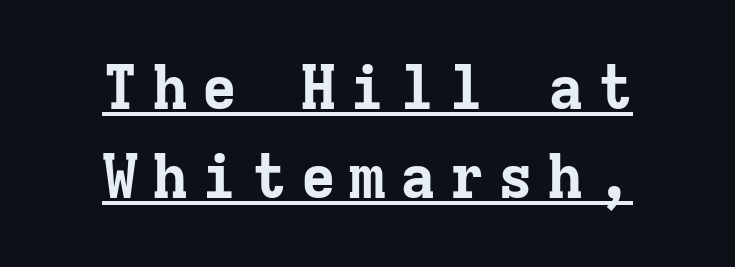
The image shows 61 px bold serif type, upright, monospaced; set centered, normal line spacing (1.46x), unusually wide letter spacing (+0.21 em), underlined; low stroke contrast and a medium x-height.
